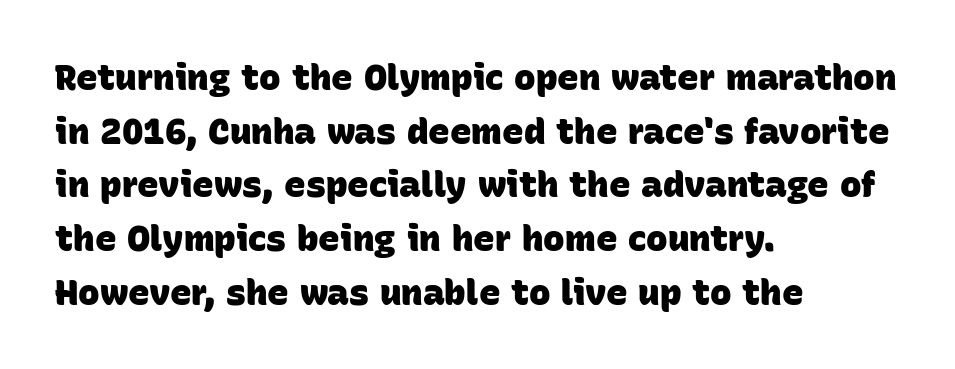
The image shows 36 px heavy sans-serif type; set left-aligned, normal line spacing (1.49x), normal letter spacing, not underlined; low stroke contrast and a large x-height.
